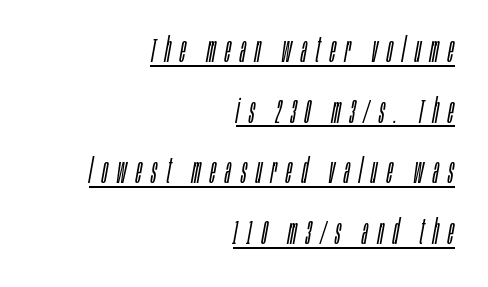
{"italic": "yes", "lean": "right", "slant_degrees": 10, "bold": "no", "weight": "light", "width": "condensed", "stroke_contrast": "low", "x_height": "large", "monospaced": "no", "underline": "yes", "align": "right", "line_spacing_ratio": 1.73, "letter_spacing": "wide", "letter_spacing_em": 0.27, "glyph_px": 35}
